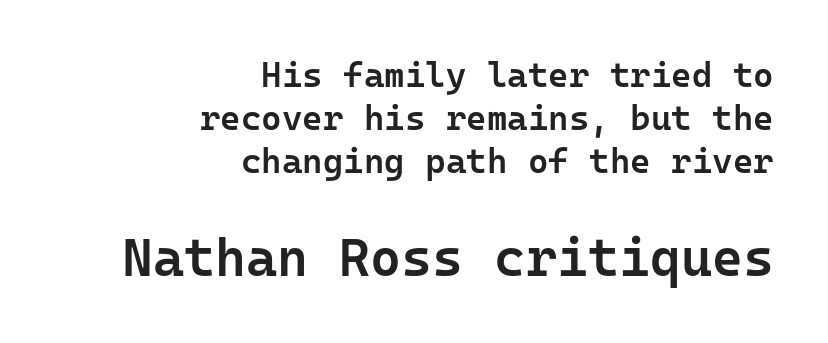
The image shows 53 px semibold sans-serif type, upright, monospaced; set right-aligned, line spacing 1.23x, normal letter spacing, not underlined; the second (bottom) block is 1.51x larger; low stroke contrast and a medium x-height.
